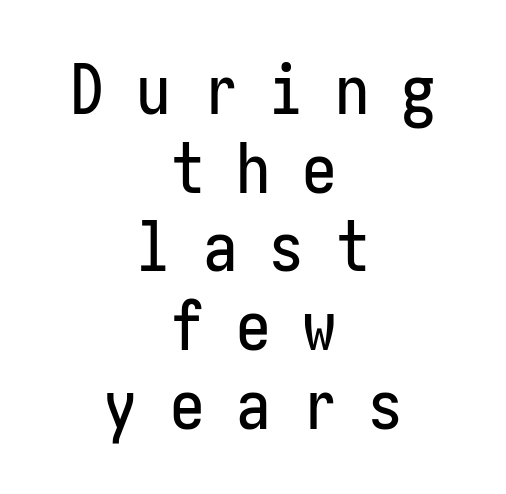
The image shows 69 px condensed sans-serif type, upright; set centered, tight line spacing (1.14x), unusually wide letter spacing (+0.46 em), not underlined; low stroke contrast and a medium x-height.
